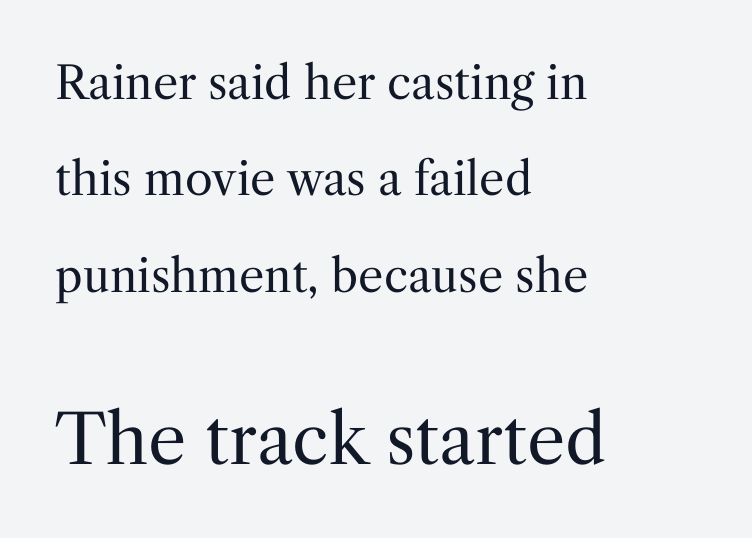
These glyphs show unthickened strokes, regular width or finer. Italic? Not at all — the glyphs are vertical. A serif font was chosen for this passage. Leading: increased. No word sits above an underline. Every row of glyphs begins at an identical x-position on the left.
